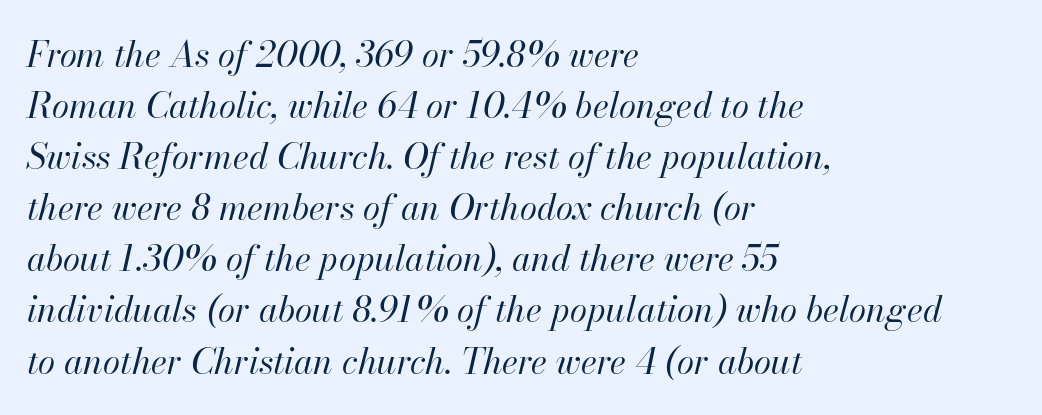
Q: Is the text bold? A: No.
Q: Is the text italic (slanted)? A: Yes, it leans right by about 13 degrees.
Q: Is the text underlined? A: No.
Q: How is the paragraph aligned? A: Left-aligned.
Q: Is the spacing between letters normal or unusually wide? A: Normal.
Q: Is the spacing between lines tight, normal or loose? A: Normal.
Q: Width (condensed, normal, or wide)? A: Normal.
Q: Stroke contrast? A: High.
Q: x-height? A: Small.
Q: Monospaced? A: No.
